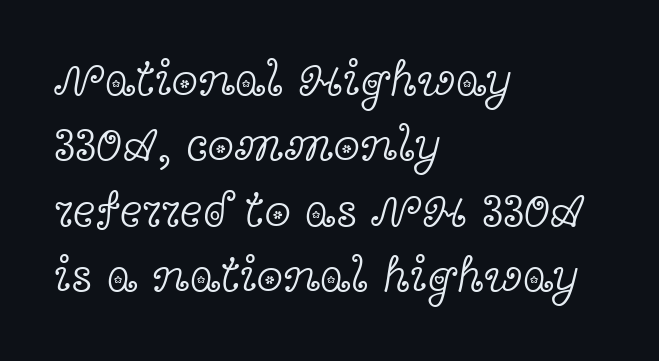
Q: Is the text bold? A: No.
Q: Is the text italic (slanted)? A: Yes.
Q: Is the typeface a serif or a sans-serif typeface? A: Serif.
Q: Is the text underlined? A: No.
Q: How is the paragraph aligned? A: Left-aligned.
Q: Is the spacing between letters normal or unusually wide? A: Normal.
Q: Is the spacing between lines tight, normal or loose? A: Normal.
Q: Width (condensed, normal, or wide)? A: Wide.
Q: x-height? A: Medium.
Q: Monospaced? A: No.
